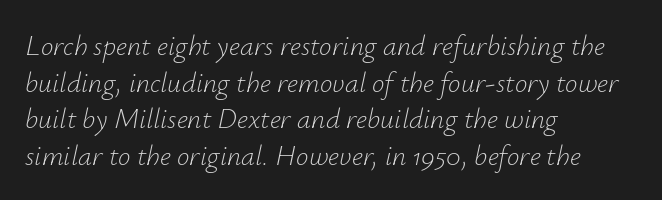
The space directly below the letters is spotless. Each stroke keeps to a modest, everyday thickness or less. The typesetter chose a ragged-right arrangement here. Note the varied advance widths — an 'i' is clearly narrower than an 'm'.
